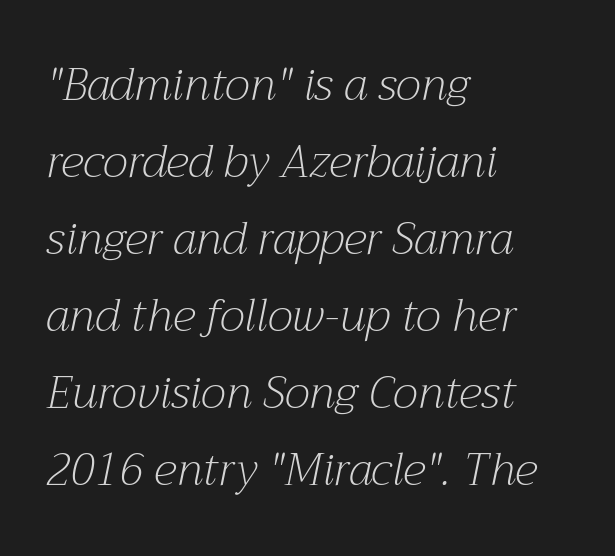
Q: Is the text bold? A: No.
Q: Is the text italic (slanted)? A: Yes, it leans right by about 12 degrees.
Q: Is the typeface a serif or a sans-serif typeface? A: Serif.
Q: Is the text underlined? A: No.
Q: How is the paragraph aligned? A: Left-aligned.
Q: Is the spacing between letters normal or unusually wide? A: Normal.
Q: Width (condensed, normal, or wide)? A: Normal.
Q: Stroke contrast? A: Medium.
Q: x-height? A: Medium.
Q: Monospaced? A: No.
